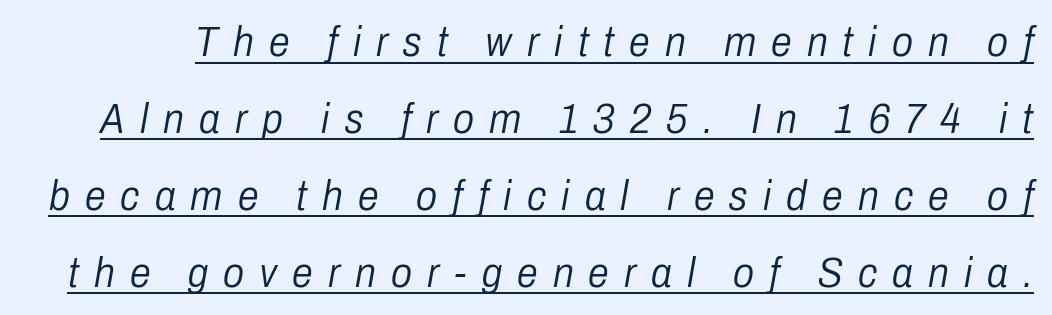
The horizontal fit of the characters is loose and conspicuously gappy. Decoration check: the copy is underlined. The rendering applies a slant to the glyphs. Spacing verdict: proportional, widths tailored to each character. The typesetting does not lean heavy: it is not bold.
